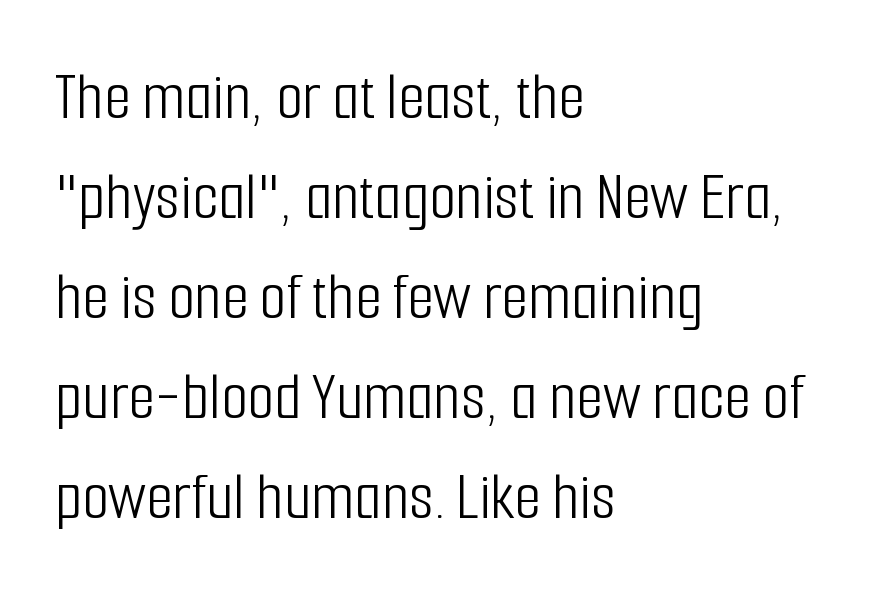
Stems and bowls with no extra thickness — not bold. Vertically, the passage feels balanced, rows spaced as you'd expect. Glyph-to-glyph distance matches everyday printed text. Compared with a centered layout, this one pins lines to the left instead.
